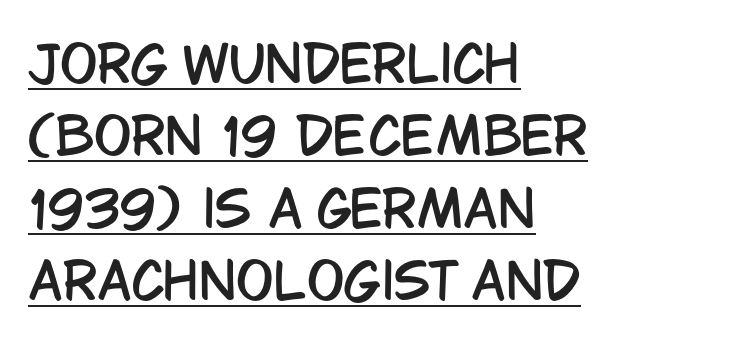
The image shows 50 px condensed sans-serif type, upright; set left-aligned, normal line spacing (1.45x), normal letter spacing, underlined; low stroke contrast and a large x-height.
